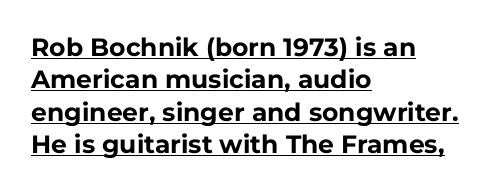
The image shows 25 px bold type, upright; set left-aligned, normal line spacing (1.3x), normal letter spacing, underlined.
